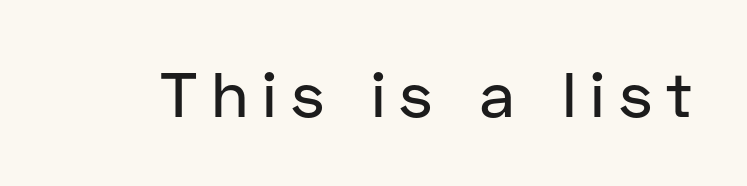
{"serif": "no", "italic": "no", "width": "normal", "stroke_contrast": "low", "x_height": "medium", "monospaced": "no", "underline": "no", "letter_spacing": "wide", "letter_spacing_em": 0.22, "glyph_px": 63}
